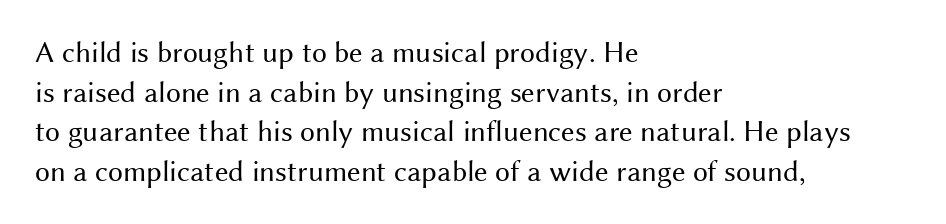
Q: Is the text bold? A: No.
Q: Is the text italic (slanted)? A: No, it is upright.
Q: Is the typeface a serif or a sans-serif typeface? A: Sans-serif.
Q: Is the text underlined? A: No.
Q: How is the paragraph aligned? A: Left-aligned.
Q: Is the spacing between letters normal or unusually wide? A: Normal.
Q: Is the spacing between lines tight, normal or loose? A: Normal.
Q: Width (condensed, normal, or wide)? A: Normal.
Q: Stroke contrast? A: Medium.
Q: x-height? A: Medium.
Q: Monospaced? A: No.
